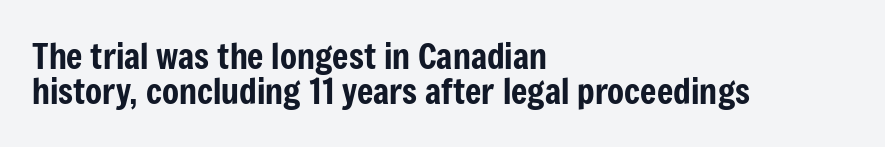
Reading down the column, the eye jumps only a short way to each next line. This rendering uses left alignment, leaving the right contour irregular. The lettering stays uniformly vertical, giving the passage a roman look. These lines keep a tight, regular rhythm from letter to letter.
